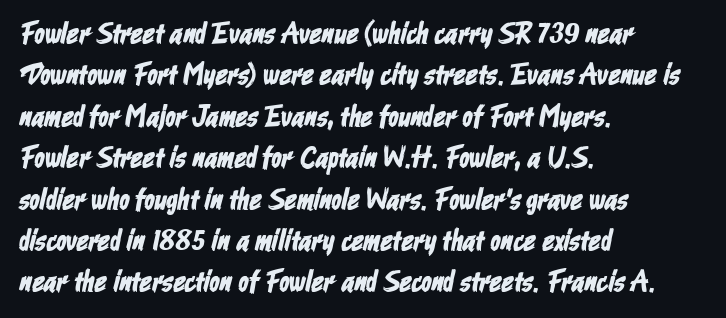
The image shows 30 px condensed sans-serif type; set left-aligned, normal line spacing (1.38x), normal letter spacing, not underlined; low stroke contrast and a medium x-height.
